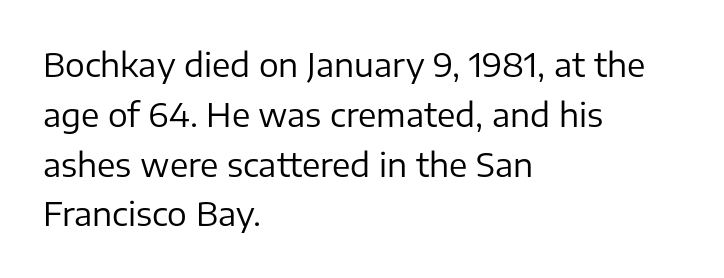
Q: Is the text bold? A: No.
Q: Is the text italic (slanted)? A: No, it is upright.
Q: Is the typeface a serif or a sans-serif typeface? A: Sans-serif.
Q: Is the text underlined? A: No.
Q: How is the paragraph aligned? A: Left-aligned.
Q: Is the spacing between letters normal or unusually wide? A: Normal.
Q: Is the spacing between lines tight, normal or loose? A: Normal.
Q: Width (condensed, normal, or wide)? A: Normal.
Q: Stroke contrast? A: Low.
Q: x-height? A: Medium.
Q: Monospaced? A: No.
